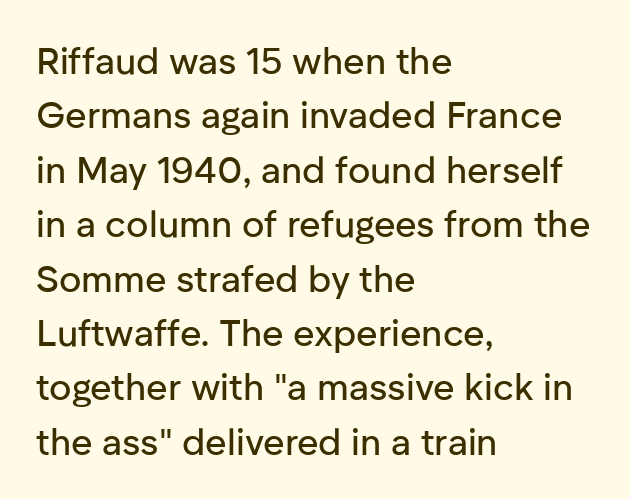
Q: Is the text italic (slanted)? A: No, it is upright.
Q: Is the typeface a serif or a sans-serif typeface? A: Sans-serif.
Q: Is the text underlined? A: No.
Q: How is the paragraph aligned? A: Left-aligned.
Q: Is the spacing between letters normal or unusually wide? A: Normal.
Q: Is the spacing between lines tight, normal or loose? A: Normal.
Q: Width (condensed, normal, or wide)? A: Normal.
Q: Stroke contrast? A: Low.
Q: x-height? A: Medium.
Q: Monospaced? A: No.
